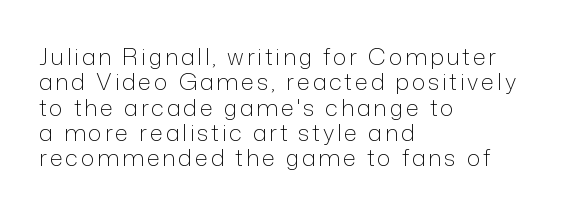
Q: Is the text bold? A: No.
Q: Is the text italic (slanted)? A: No, it is upright.
Q: Is the text underlined? A: No.
Q: How is the paragraph aligned? A: Left-aligned.
Q: Is the spacing between lines tight, normal or loose? A: Tight.
